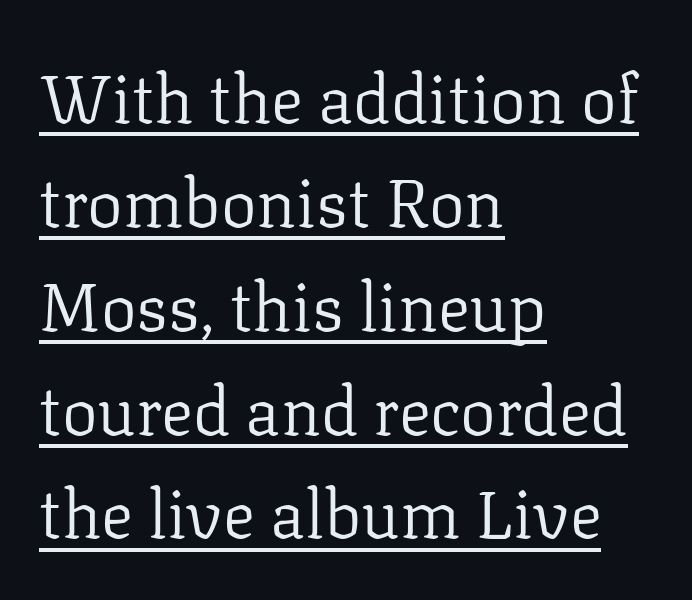
{"serif": "yes", "italic": "no", "bold": "no", "weight": "regular", "width": "normal", "stroke_contrast": "low", "x_height": "medium", "monospaced": "no", "underline": "yes", "align": "left", "line_spacing": "normal", "line_spacing_ratio": 1.55, "letter_spacing": "normal", "letter_spacing_em": 0.0, "glyph_px": 67}
